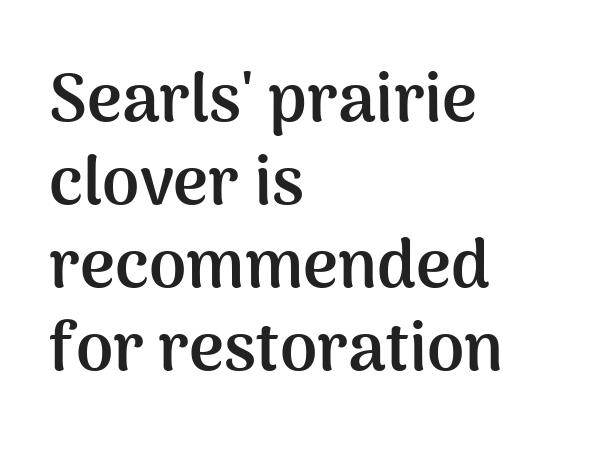
In terms of letterform style, serifs are entirely absent. The specimen reads as upright at a glance. One-word summary of the alignment: left. Bare-footed words on every line. Characters follow at the spacing the type designer built in. Bold? Absolutely — the strokes are thick and heavy.
